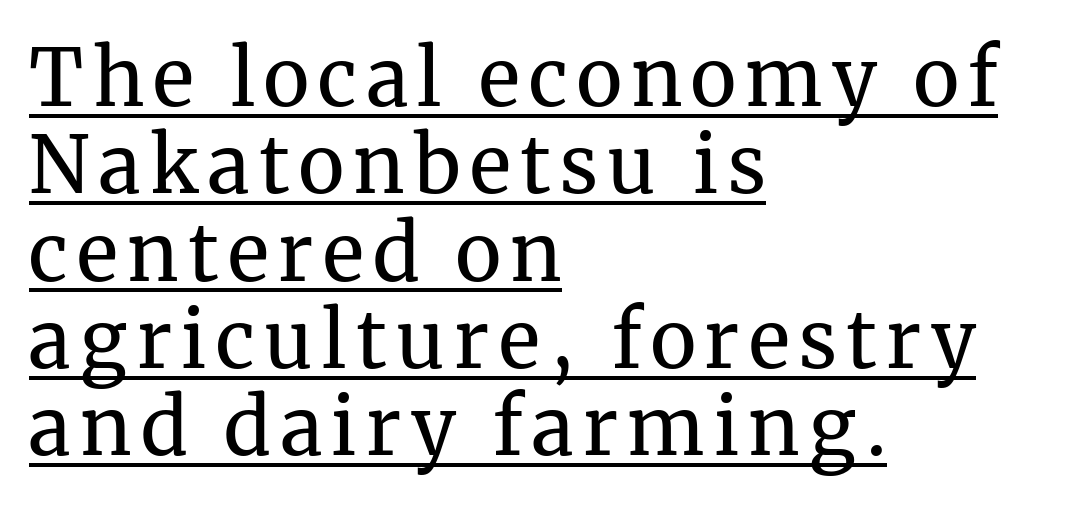
The face looks like a standard text weight, possibly lighter. A serif font was chosen for this passage. Baseline-to-baseline distance is barely more than the letter height. Every stem runs plumb, perpendicular to the baseline. Underlining? Definitely there.
